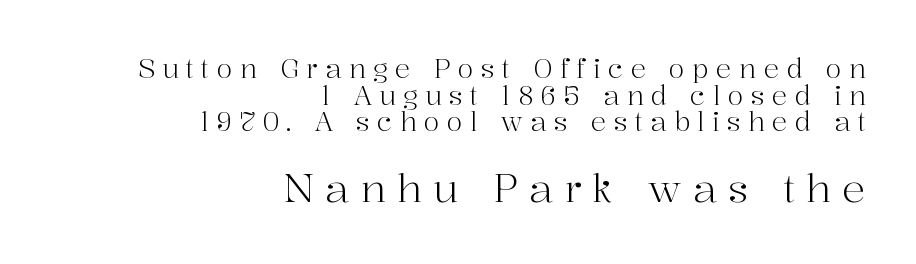
{"serif": "yes", "italic": "no", "bold": "no", "weight": "light", "width": "normal", "stroke_contrast": "high", "x_height": "medium", "monospaced": "no", "underline": "no", "align": "right", "line_spacing": "tight", "line_spacing_ratio": 1.02, "letter_spacing": "wide", "letter_spacing_em": 0.28, "larger_block": "second", "size_ratio": 1.5, "glyph_px": 39}
